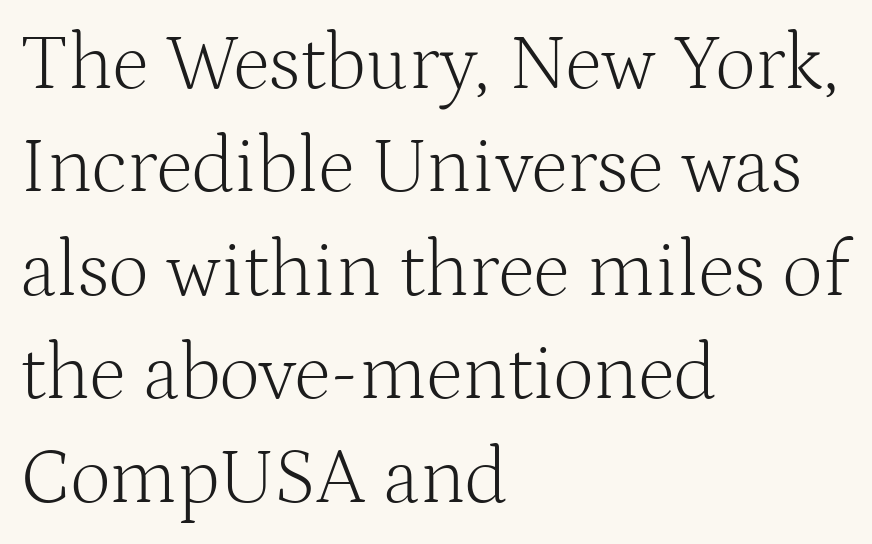
Q: Is the text bold? A: No.
Q: Is the text italic (slanted)? A: No, it is upright.
Q: Is the typeface a serif or a sans-serif typeface? A: Serif.
Q: Is the text underlined? A: No.
Q: How is the paragraph aligned? A: Left-aligned.
Q: Is the spacing between letters normal or unusually wide? A: Normal.
Q: Is the spacing between lines tight, normal or loose? A: Normal.
Q: Width (condensed, normal, or wide)? A: Normal.
Q: Stroke contrast? A: Medium.
Q: x-height? A: Medium.
Q: Monospaced? A: No.
